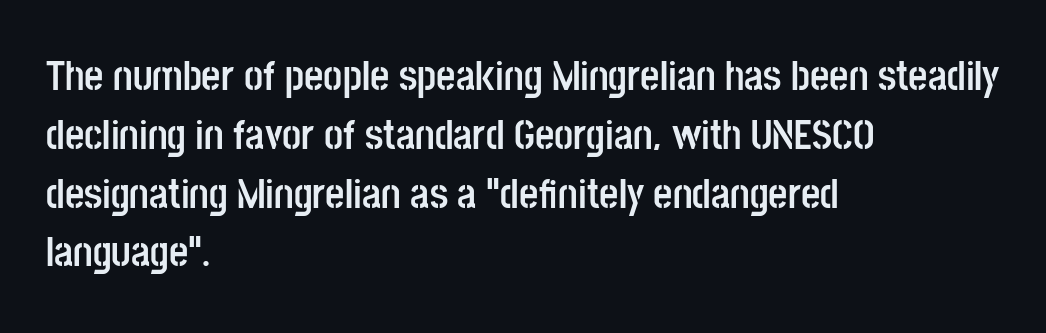
{"serif": "no", "italic": "no", "bold": "yes", "weight": "semibold", "width": "condensed", "stroke_contrast": "low", "x_height": "large", "monospaced": "no", "underline": "no", "align": "left", "line_spacing": "normal", "line_spacing_ratio": 1.4, "letter_spacing": "normal", "letter_spacing_em": 0.0, "glyph_px": 42}
